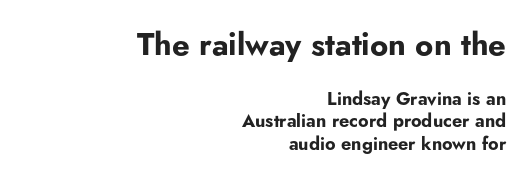
The image shows 31 px bold sans-serif type, upright; set right-aligned, normal line spacing (1.25x), normal letter spacing, not underlined; the first (top) block is 1.72x larger; low stroke contrast and a small x-height.
